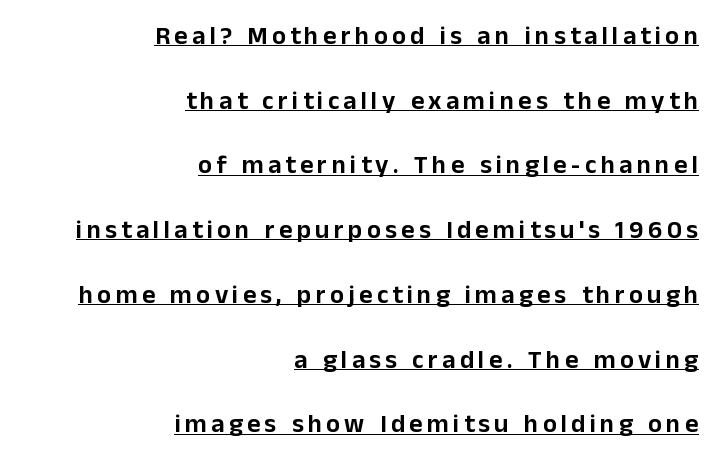
Q: Is the text italic (slanted)? A: No, it is upright.
Q: Is the text underlined? A: Yes.
Q: How is the paragraph aligned? A: Right-aligned.
Q: Is the spacing between lines tight, normal or loose? A: Loose.
